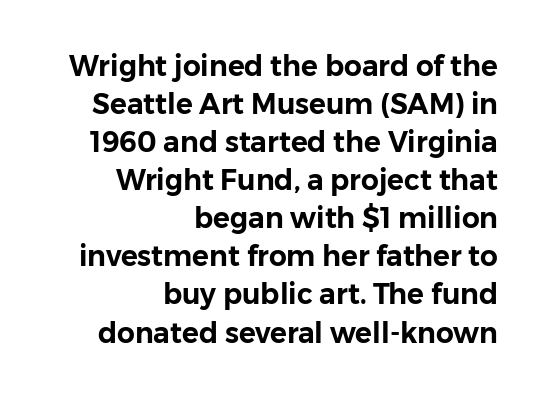
{"serif": "no", "italic": "no", "width": "normal", "stroke_contrast": "low", "x_height": "medium", "monospaced": "no", "underline": "no", "align": "right", "line_spacing": "normal", "line_spacing_ratio": 1.36, "letter_spacing": "normal", "letter_spacing_em": 0.0, "glyph_px": 28}
